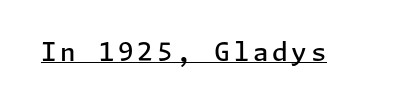
The font's upright variant was chosen for this text. Typographic density is moderately raised because the face is semibold. Notice how a bar underscores the lettering throughout.
